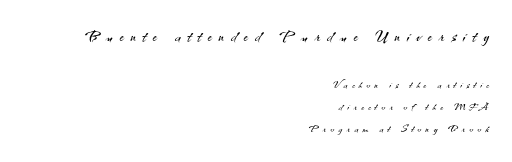
Q: Is the text bold? A: No.
Q: Is the text italic (slanted)? A: Yes.
Q: Is the text underlined? A: No.
Q: How is the paragraph aligned? A: Right-aligned.
Q: Is the spacing between letters normal or unusually wide? A: Unusually wide.
Q: Is the spacing between lines tight, normal or loose? A: Normal.
Q: Which block of text is set in a larger size, the first (top) or the second (bottom)? A: The first (top) one.
